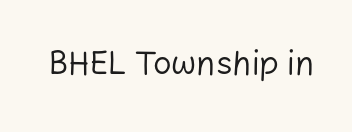
What stands out about the letter spacing? Nothing — it is the standard amount. Quick note: not italic, upright. Just letters on the line, the space beneath them empty. This is not heavy type; no bold has been used. Grotesque or geometric, the face here clearly has no serifs.
